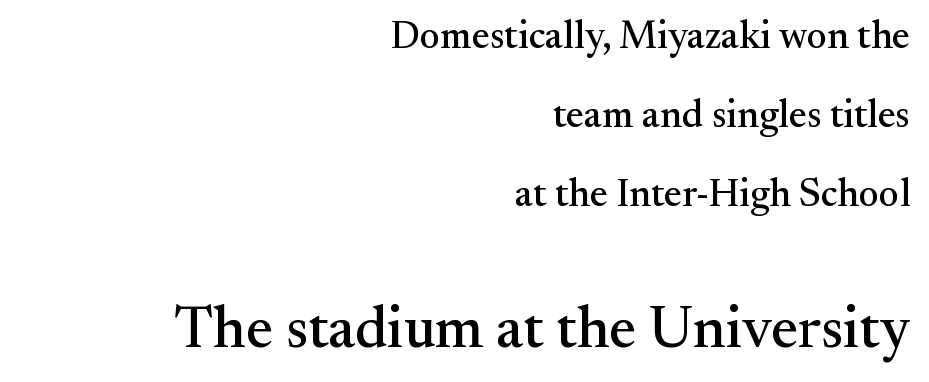
Q: Is the text italic (slanted)? A: No, it is upright.
Q: Is the typeface a serif or a sans-serif typeface? A: Serif.
Q: Is the text underlined? A: No.
Q: How is the paragraph aligned? A: Right-aligned.
Q: Is the spacing between letters normal or unusually wide? A: Normal.
Q: Is the spacing between lines tight, normal or loose? A: Loose.
Q: Which block of text is set in a larger size, the first (top) or the second (bottom)? A: The second (bottom) one.
Q: Width (condensed, normal, or wide)? A: Normal.
Q: Stroke contrast? A: Medium.
Q: x-height? A: Small.
Q: Monospaced? A: No.
